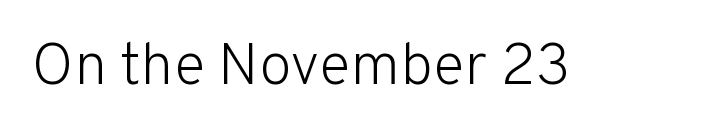
Q: Is the text bold? A: No.
Q: Is the text italic (slanted)? A: No, it is upright.
Q: Is the typeface a serif or a sans-serif typeface? A: Sans-serif.
Q: Is the text underlined? A: No.
Q: Is the spacing between letters normal or unusually wide? A: Normal.
Q: Width (condensed, normal, or wide)? A: Normal.
Q: Stroke contrast? A: Low.
Q: x-height? A: Medium.
Q: Monospaced? A: No.
